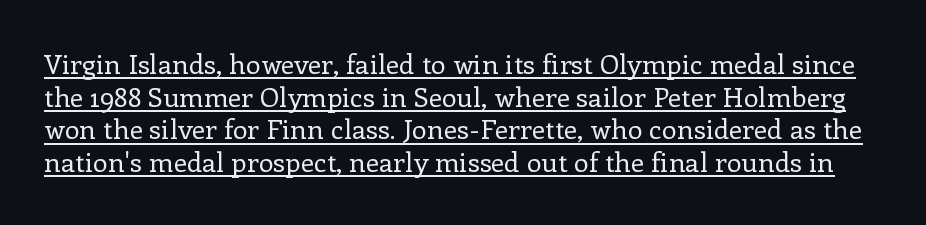
Q: Is the text bold? A: No.
Q: Is the text italic (slanted)? A: No, it is upright.
Q: Is the text underlined? A: Yes.
Q: Is the spacing between letters normal or unusually wide? A: Normal.
